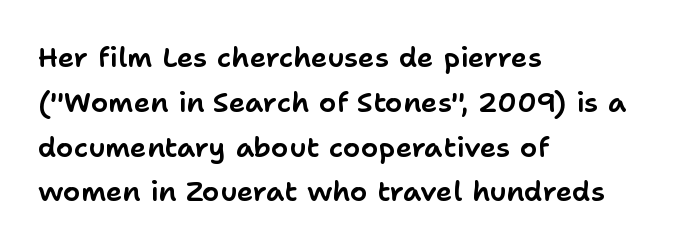
Q: Is the text italic (slanted)? A: No, it is upright.
Q: Is the typeface a serif or a sans-serif typeface? A: Sans-serif.
Q: Is the text underlined? A: No.
Q: How is the paragraph aligned? A: Left-aligned.
Q: Is the spacing between letters normal or unusually wide? A: Normal.
Q: Is the spacing between lines tight, normal or loose? A: Normal.
Q: Width (condensed, normal, or wide)? A: Normal.
Q: Stroke contrast? A: Low.
Q: x-height? A: Medium.
Q: Monospaced? A: No.
